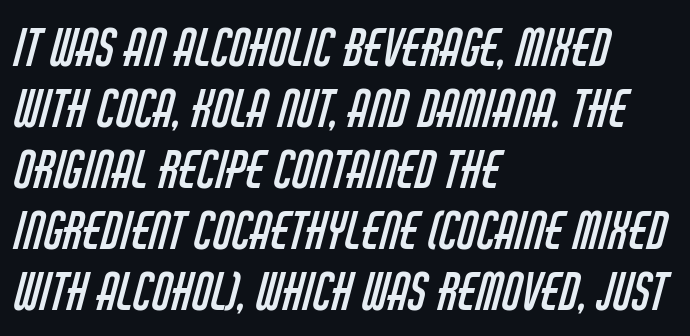
The image shows 50 px regular-weight, condensed sans-serif type; set left-aligned, line spacing 1.22x, normal letter spacing, not underlined; low stroke contrast and a large x-height.
